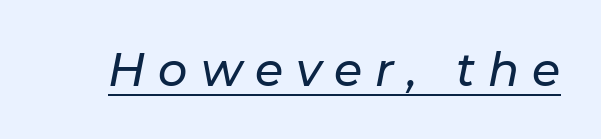
Q: Is the text italic (slanted)? A: Yes, it leans right by about 11 degrees.
Q: Is the text underlined? A: Yes.
Q: Is the spacing between letters normal or unusually wide? A: Unusually wide.
Q: Width (condensed, normal, or wide)? A: Normal.
Q: Stroke contrast? A: Low.
Q: x-height? A: Medium.
Q: Monospaced? A: No.
